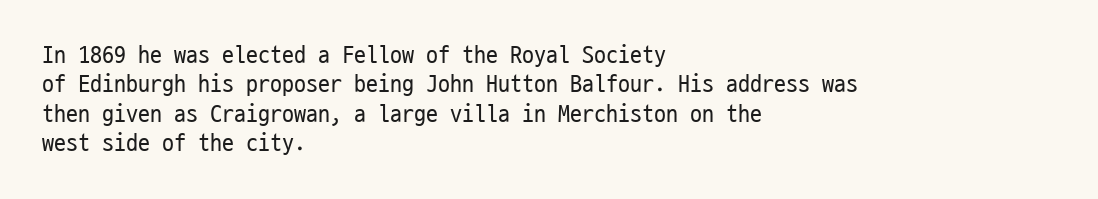
Notice how the stems are strictly vertical — no italics here. Standard letterfit; no display-style spreading of the glyphs. The space beneath each line is pristine and unruled. Counters stay open thanks to moderate or lighter strokes. A classic flush-left, rag-right setting is used for this passage.
